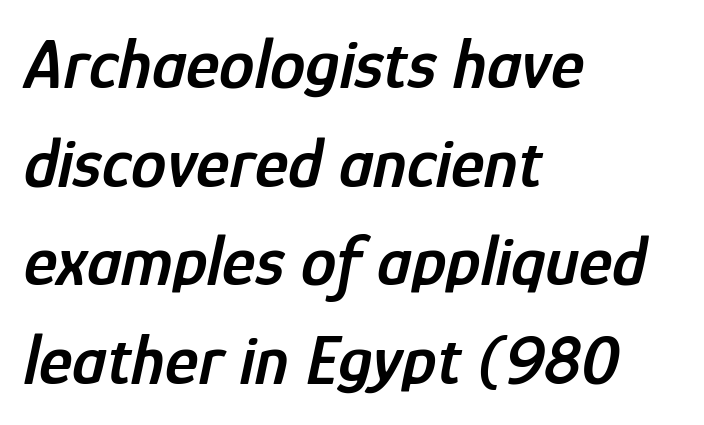
Q: Is the text bold? A: Semi-bold.
Q: Is the text italic (slanted)? A: Yes, it leans right by about 12 degrees.
Q: Is the text underlined? A: No.
Q: How is the paragraph aligned? A: Left-aligned.
Q: Is the spacing between letters normal or unusually wide? A: Normal.
Q: Is the spacing between lines tight, normal or loose? A: Normal.
Q: Width (condensed, normal, or wide)? A: Condensed.
Q: Stroke contrast? A: Low.
Q: x-height? A: Medium.
Q: Monospaced? A: No.
